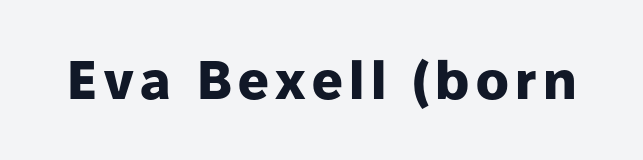
Words float on clear page, feet unadorned. This sample has the flowing, uneven cadence of proportional lettering. Posture: upright roman. Typographically, this falls in the sans-serif category. Look at the stroke-to-counter ratio: heavy, a bold.
